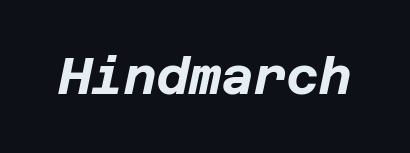
Q: Is the text bold? A: Yes.
Q: Is the text italic (slanted)? A: Yes, it leans right by about 12 degrees.
Q: Is the text underlined? A: No.
Q: Is the spacing between letters normal or unusually wide? A: Normal.
Q: Width (condensed, normal, or wide)? A: Normal.
Q: Stroke contrast? A: Low.
Q: x-height? A: Large.
